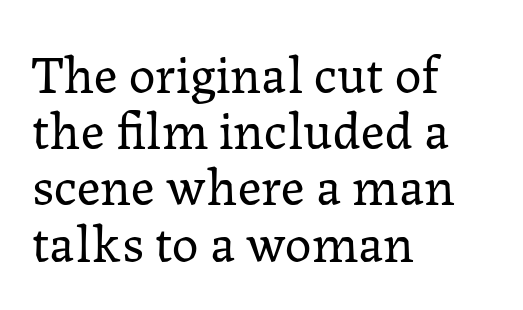
{"serif": "yes", "italic": "no", "bold": "no", "weight": "regular", "width": "normal", "stroke_contrast": "low", "x_height": "medium", "monospaced": "no", "underline": "no", "align": "left", "line_spacing": "tight", "line_spacing_ratio": 1.06, "letter_spacing": "normal", "letter_spacing_em": 0.0, "glyph_px": 53}
